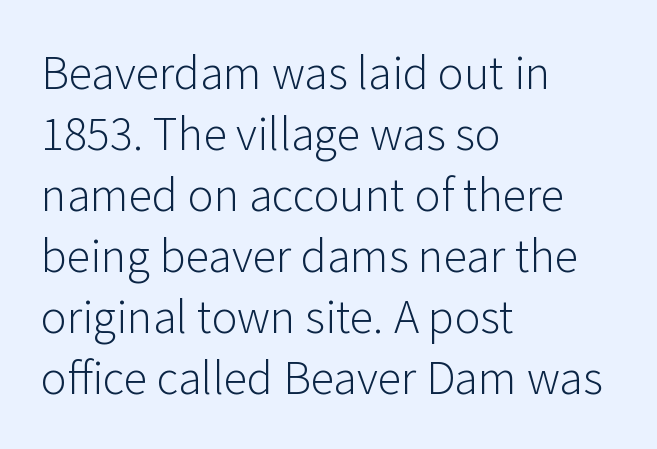
The image shows 48 px light sans-serif type, upright; set left-aligned, normal line spacing (1.27x), normal letter spacing, not underlined; low stroke contrast and a medium x-height.
